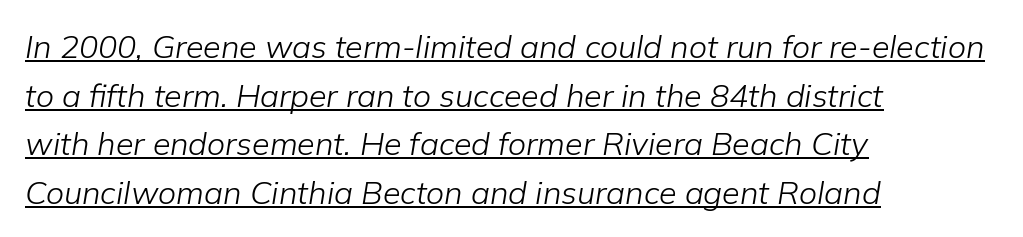
Students, observe the line beneath the letters — that is underlining. Characters follow at the spacing the type designer built in. This block has exactly the height ordinary leading produces. The passage shown is typed in a proportional face where columns would drift. Layout note: lines flush left. The cut favours lightness, reaching ordinary text weight at its darkest.
